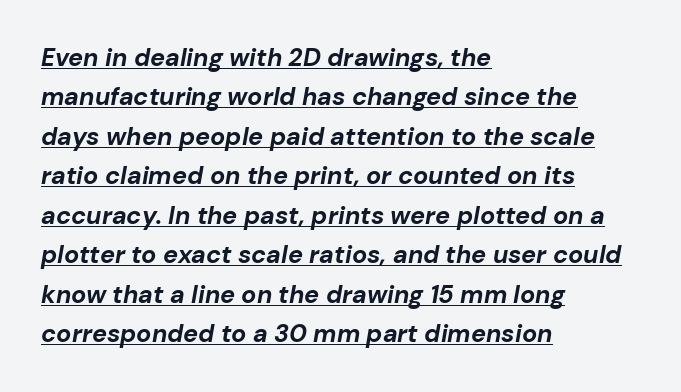
The image shows 25 px bold type, italic (leaning right); set left-aligned, normal line spacing (1.58x), normal letter spacing, underlined.
